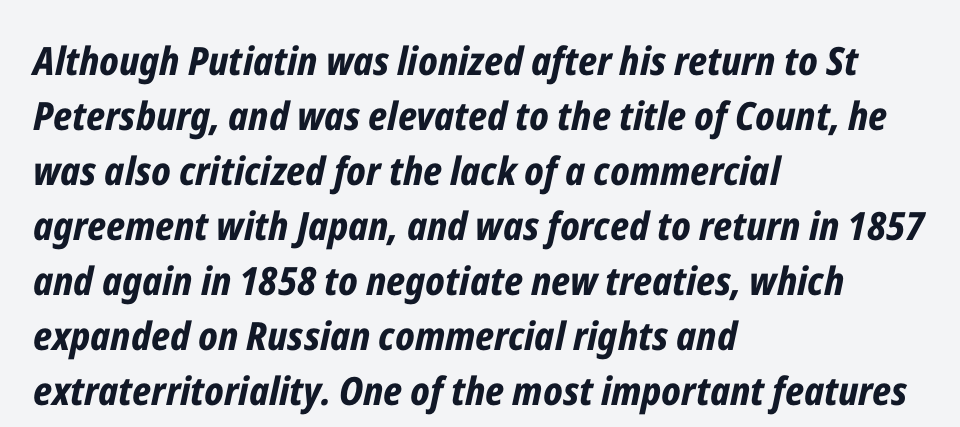
{"italic": "yes", "lean": "right", "slant_degrees": 12, "bold": "yes", "weight": "bold", "width": "condensed", "stroke_contrast": "low", "x_height": "medium", "monospaced": "no", "underline": "no", "align": "left", "line_spacing": "normal", "line_spacing_ratio": 1.41, "letter_spacing": "normal", "letter_spacing_em": 0.0, "glyph_px": 39}
